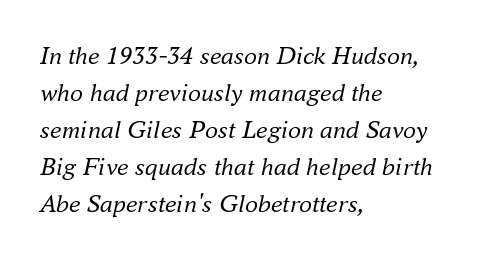
{"italic": "yes", "lean": "right", "slant_degrees": 16, "bold": "no", "underline": "no", "align": "left", "line_spacing": "normal", "line_spacing_ratio": 1.42, "letter_spacing": "normal", "letter_spacing_em": 0.0, "glyph_px": 26}
